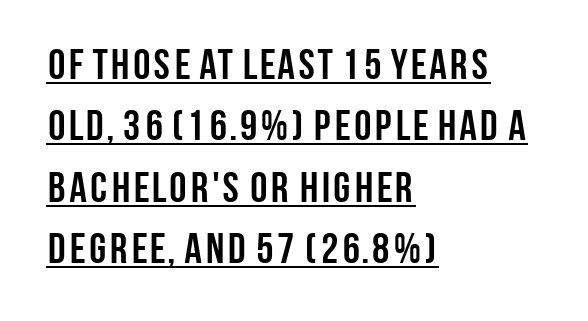
Beneath each row of characters lies a ruled line. Style check: upright. Quick note: interline space is typical. Spacing verdict: proportional, widths tailored to each character. Serifs: no, the terminals of the letterforms are clean.
